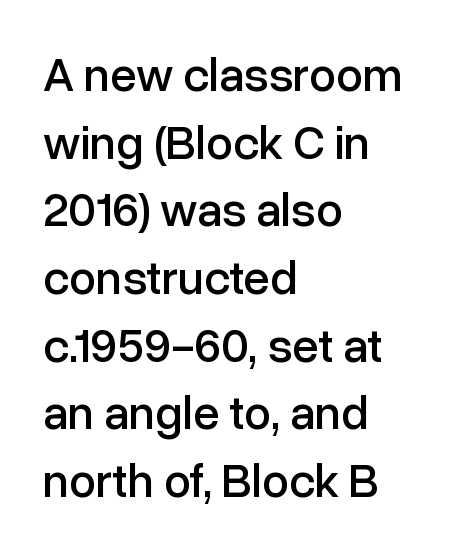
{"serif": "no", "italic": "no", "width": "normal", "stroke_contrast": "low", "x_height": "medium", "monospaced": "no", "underline": "no", "align": "left", "line_spacing": "normal", "line_spacing_ratio": 1.41, "letter_spacing": "normal", "letter_spacing_em": 0.0, "glyph_px": 48}
